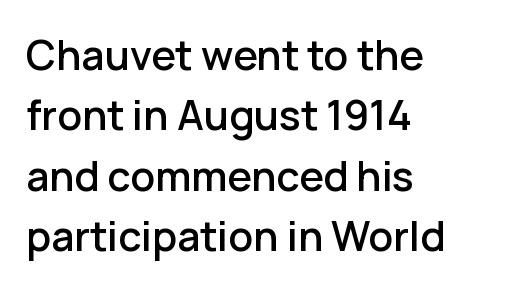
This is sans-serif lettering, the kind often seen on screens and signage. Is there much room between lines? A standard amount, neither cramped nor airy. Each word holds together tightly as a unit, with standard inter-letter gaps. The passage shown is not underscored anywhere. A typesetter would call this proportional, since set widths differ per character.
